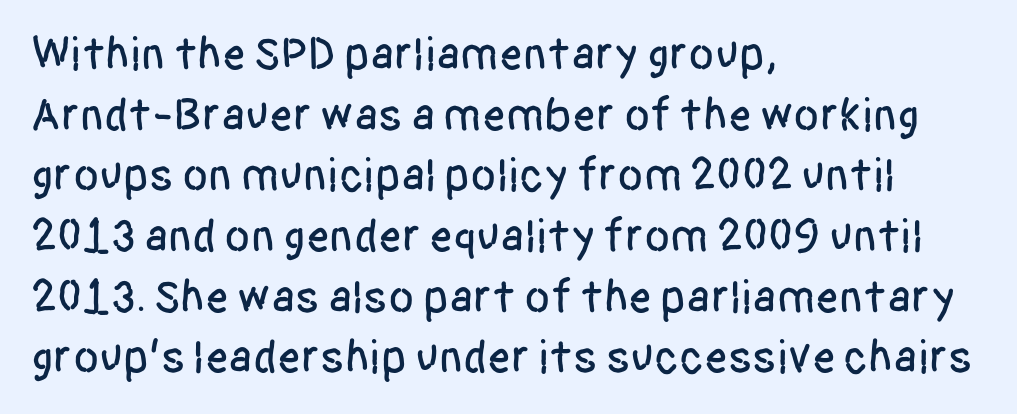
Q: Is the text italic (slanted)? A: No, it is upright.
Q: Is the typeface a serif or a sans-serif typeface? A: Sans-serif.
Q: Is the text underlined? A: No.
Q: How is the paragraph aligned? A: Left-aligned.
Q: Is the spacing between letters normal or unusually wide? A: Normal.
Q: Is the spacing between lines tight, normal or loose? A: Normal.
Q: Width (condensed, normal, or wide)? A: Condensed.
Q: Stroke contrast? A: Low.
Q: x-height? A: Large.
Q: Monospaced? A: No.
